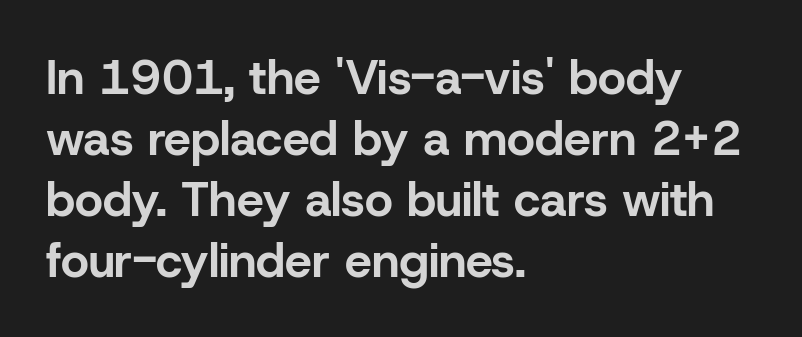
{"serif": "no", "italic": "no", "bold": "yes", "weight": "bold", "width": "normal", "stroke_contrast": "low", "x_height": "medium", "monospaced": "no", "underline": "no", "align": "left", "line_spacing": "normal", "line_spacing_ratio": 1.27, "letter_spacing": "normal", "letter_spacing_em": 0.0, "glyph_px": 48}
